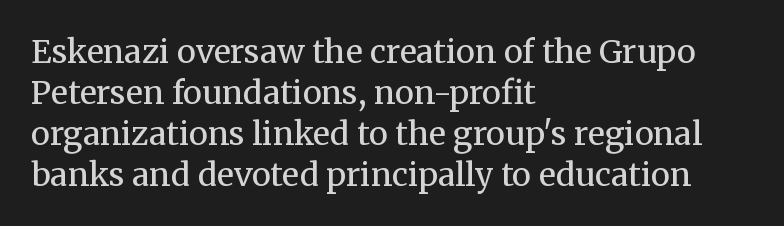
Q: Is the text bold? A: No.
Q: Is the text italic (slanted)? A: No, it is upright.
Q: Is the typeface a serif or a sans-serif typeface? A: Serif.
Q: Is the text underlined? A: No.
Q: How is the paragraph aligned? A: Left-aligned.
Q: Is the spacing between letters normal or unusually wide? A: Normal.
Q: Is the spacing between lines tight, normal or loose? A: Normal.
Q: Width (condensed, normal, or wide)? A: Normal.
Q: Stroke contrast? A: Medium.
Q: x-height? A: Medium.
Q: Monospaced? A: No.
